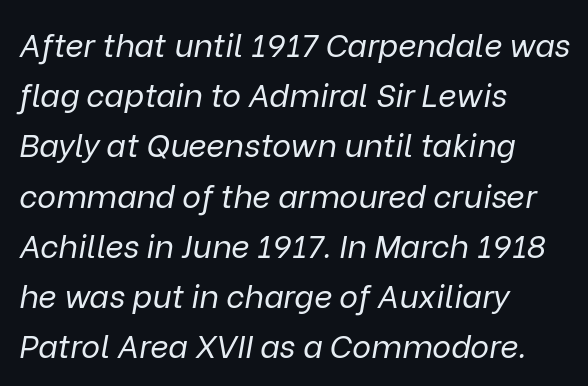
Q: Is the text bold? A: No.
Q: Is the text italic (slanted)? A: Yes, it leans right by about 9 degrees.
Q: Is the text underlined? A: No.
Q: How is the paragraph aligned? A: Left-aligned.
Q: Is the spacing between letters normal or unusually wide? A: Normal.
Q: Is the spacing between lines tight, normal or loose? A: Normal.
Q: Width (condensed, normal, or wide)? A: Normal.
Q: Stroke contrast? A: Low.
Q: x-height? A: Medium.
Q: Monospaced? A: No.
